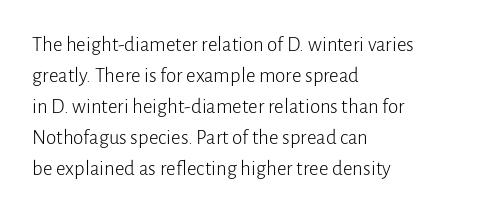
No chunkiness to these letters — they're not bold. The area under the type is left untouched. This rendering uses left alignment, leaving the right contour irregular. The font's upright variant was chosen for this text. Compared with typical body copy, the letter spacing here is the same.
